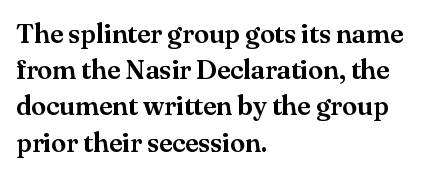
The image shows 27 px text type, upright; set left-aligned, normal line spacing (1.34x), normal letter spacing, not underlined.
